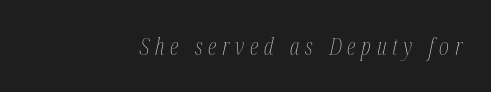
The image shows 24 px text type, italic (leaning right); set right-aligned, unusually wide letter spacing (+0.24 em), not underlined.
